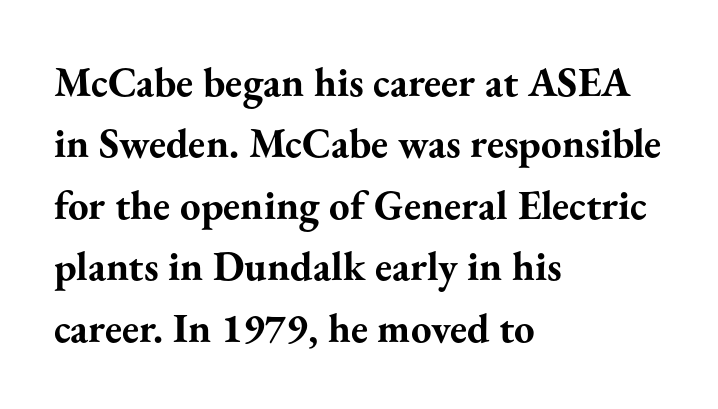
{"serif": "yes", "italic": "no", "bold": "yes", "weight": "bold", "width": "normal", "stroke_contrast": "medium", "x_height": "small", "monospaced": "no", "underline": "no", "align": "left", "line_spacing": "normal", "line_spacing_ratio": 1.5, "letter_spacing": "normal", "letter_spacing_em": 0.0, "glyph_px": 41}
